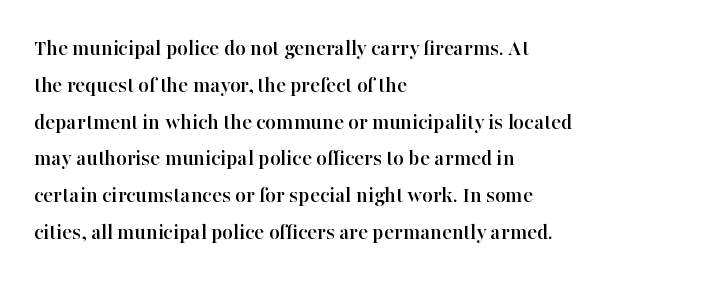
Every character sits straight up, as roman type does. Where is the straight margin? On the left. The rendering uses a moderate line-height, typical for paragraphs. Just letters on the line, the space beneath them empty. Compared with typical body copy, the letter spacing here is the same.
